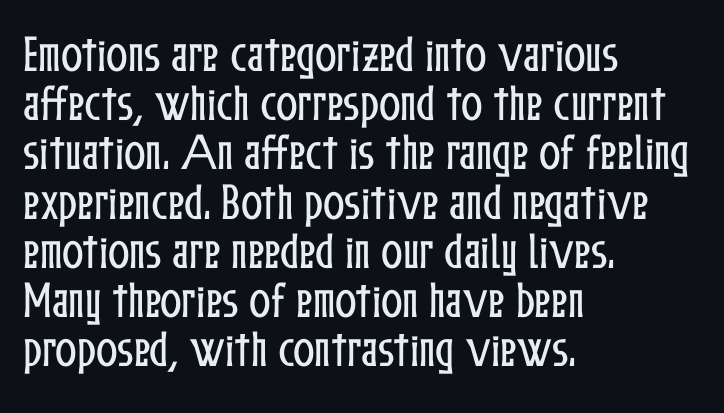
The gaps between neighbouring characters are ordinary and unremarkable. In CSS terms this would be text-align: left. The type sits square on the baseline with zero lean. Clear beneath every line of the passage. This sample has the flowing, uneven cadence of proportional lettering.
